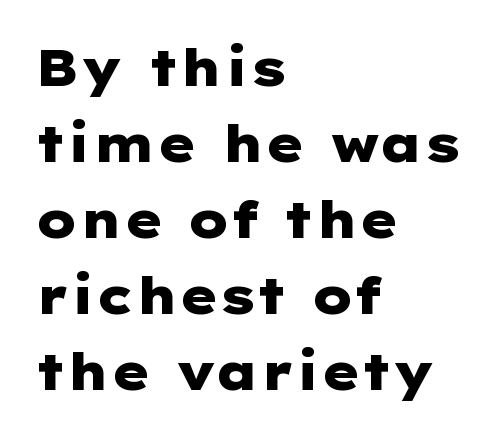
The space between consecutive lines is moderate. You could call the tracking neutral — neither tight nor loose. The baseline area is clear. The font is running at its bold setting.
